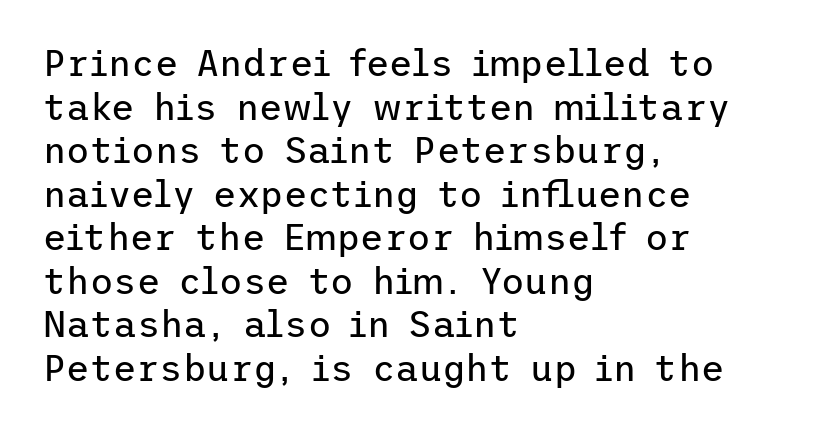
{"serif": "no", "italic": "no", "bold": "no", "weight": "regular", "width": "normal", "stroke_contrast": "low", "x_height": "medium", "underline": "no", "align": "left", "line_spacing_ratio": 1.21, "letter_spacing": "normal", "letter_spacing_em": 0.0, "glyph_px": 36}
